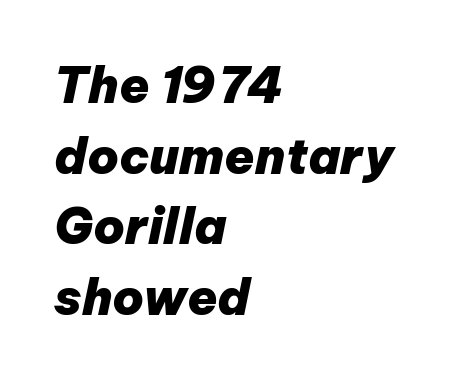
Q: Is the text bold? A: Yes.
Q: Is the text italic (slanted)? A: Yes, it leans right by about 12 degrees.
Q: Is the text underlined? A: No.
Q: How is the paragraph aligned? A: Left-aligned.
Q: Is the spacing between letters normal or unusually wide? A: Normal.
Q: Is the spacing between lines tight, normal or loose? A: Normal.
Q: Width (condensed, normal, or wide)? A: Normal.
Q: Stroke contrast? A: Low.
Q: x-height? A: Medium.
Q: Monospaced? A: No.
